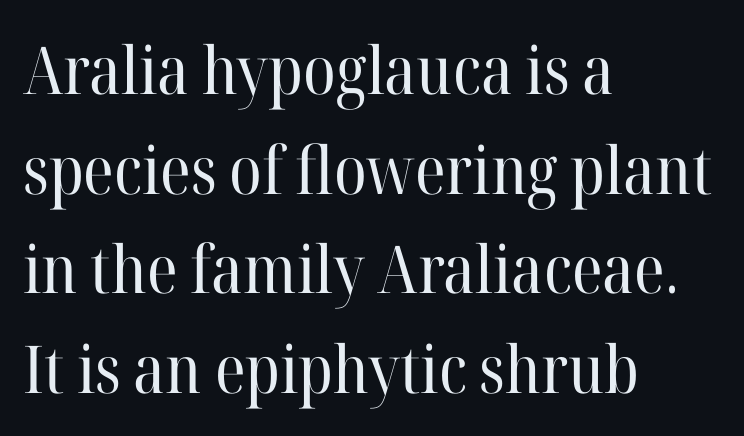
{"serif": "yes", "italic": "no", "bold": "no", "weight": "regular", "width": "normal", "stroke_contrast": "high", "x_height": "medium", "monospaced": "no", "underline": "no", "align": "left", "line_spacing": "normal", "line_spacing_ratio": 1.51, "letter_spacing": "normal", "letter_spacing_em": 0.0, "glyph_px": 66}
